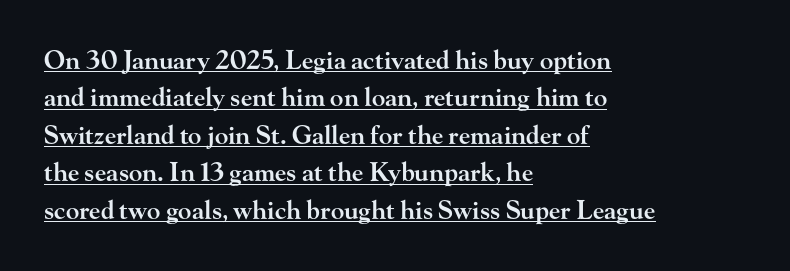
{"italic": "no", "bold": "semi", "underline": "yes", "align": "left", "line_spacing": "normal", "line_spacing_ratio": 1.5, "letter_spacing": "normal", "letter_spacing_em": 0.0, "glyph_px": 25}
